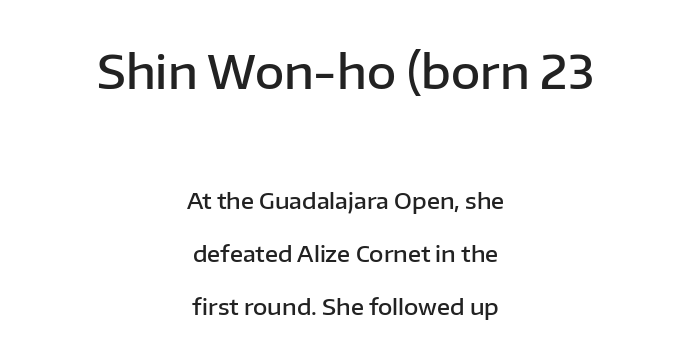
{"serif": "no", "italic": "no", "bold": "semi", "weight": "semibold", "width": "normal", "stroke_contrast": "low", "x_height": "medium", "monospaced": "no", "underline": "no", "align": "center", "line_spacing": "loose", "line_spacing_ratio": 2.41, "letter_spacing": "normal", "letter_spacing_em": 0.0, "larger_block": "first", "size_ratio": 2.05, "glyph_px": 45}
